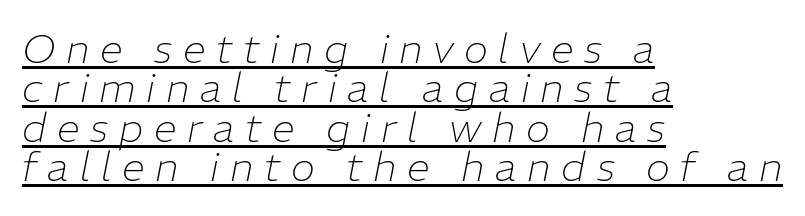
Q: Is the text bold? A: No.
Q: Is the text italic (slanted)? A: Yes, it leans right by about 11 degrees.
Q: Is the text underlined? A: Yes.
Q: How is the paragraph aligned? A: Left-aligned.
Q: Is the spacing between letters normal or unusually wide? A: Unusually wide.
Q: Is the spacing between lines tight, normal or loose? A: Tight.
Q: Width (condensed, normal, or wide)? A: Normal.
Q: Stroke contrast? A: Low.
Q: x-height? A: Medium.
Q: Monospaced? A: No.
